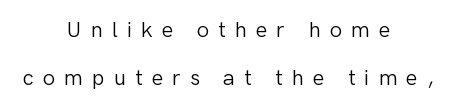
Q: Is the text bold? A: No.
Q: Is the text italic (slanted)? A: No, it is upright.
Q: Is the text underlined? A: No.
Q: How is the paragraph aligned? A: Centered.
Q: Is the spacing between letters normal or unusually wide? A: Unusually wide.
Q: Is the spacing between lines tight, normal or loose? A: Loose.
